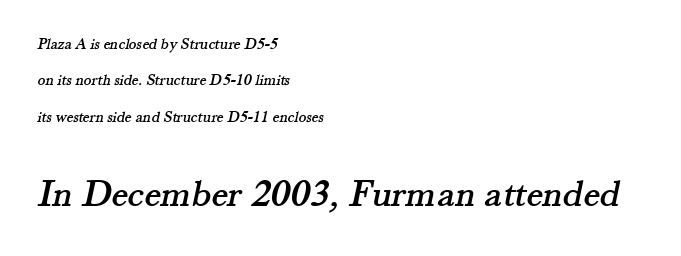
Q: Is the typeface a serif or a sans-serif typeface? A: Serif.
Q: Is the text underlined? A: No.
Q: How is the paragraph aligned? A: Left-aligned.
Q: Is the spacing between letters normal or unusually wide? A: Normal.
Q: Is the spacing between lines tight, normal or loose? A: Loose.
Q: Which block of text is set in a larger size, the first (top) or the second (bottom)? A: The second (bottom) one.
Q: Width (condensed, normal, or wide)? A: Normal.
Q: Stroke contrast? A: Medium.
Q: x-height? A: Small.
Q: Monospaced? A: No.
